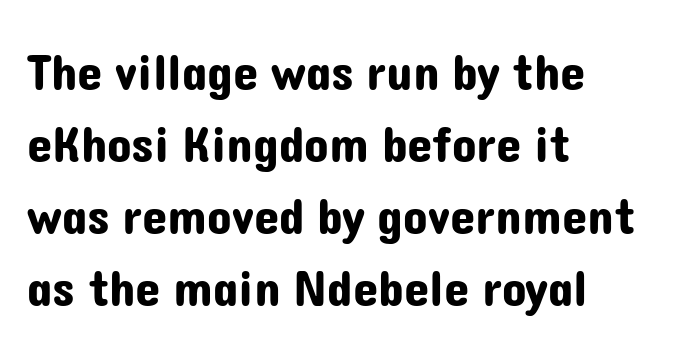
The rendering uses natural spacing where letterforms have individual widths. The face used here is a sans, in the tradition of grotesques and geometrics. The letters stand straight up with perfectly vertical stems. The line texture is even and compact thanks to regular tracking. In terms of leading, this rendering sits right in the middle.
